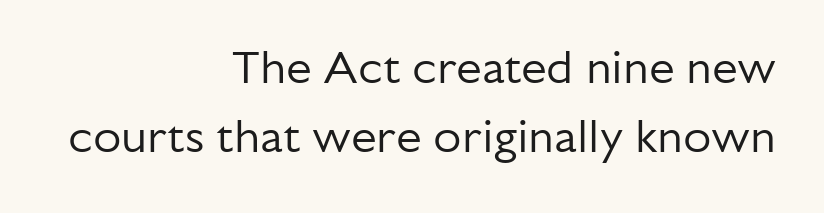
The image shows 46 px regular-weight sans-serif type, upright; set right-aligned, normal line spacing (1.51x), normal letter spacing, not underlined; low stroke contrast and a medium x-height.
